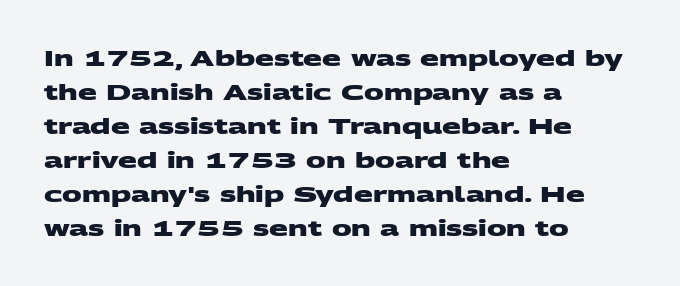
{"bold": "yes", "underline": "no", "align": "left", "line_spacing": "normal", "line_spacing_ratio": 1.55, "letter_spacing": "normal", "letter_spacing_em": 0.0, "glyph_px": 22}
